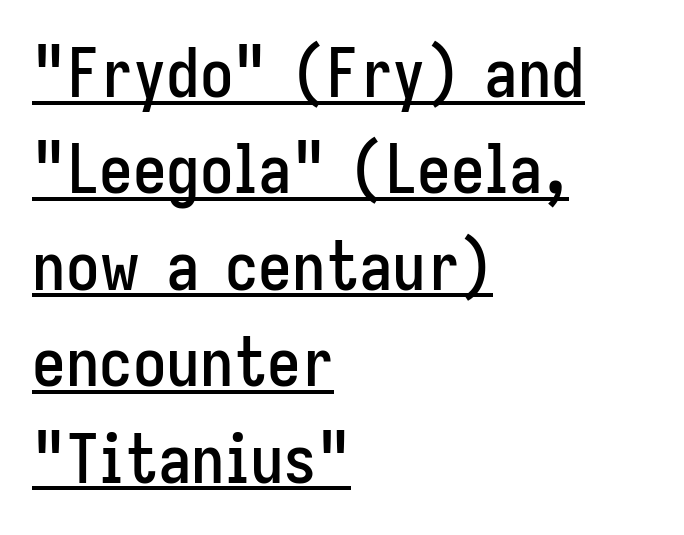
Q: Is the text italic (slanted)? A: No, it is upright.
Q: Is the typeface a serif or a sans-serif typeface? A: Sans-serif.
Q: Is the text underlined? A: Yes.
Q: How is the paragraph aligned? A: Left-aligned.
Q: Is the spacing between letters normal or unusually wide? A: Normal.
Q: Is the spacing between lines tight, normal or loose? A: Normal.
Q: Width (condensed, normal, or wide)? A: Condensed.
Q: Stroke contrast? A: Low.
Q: x-height? A: Medium.
Q: Monospaced? A: No.
